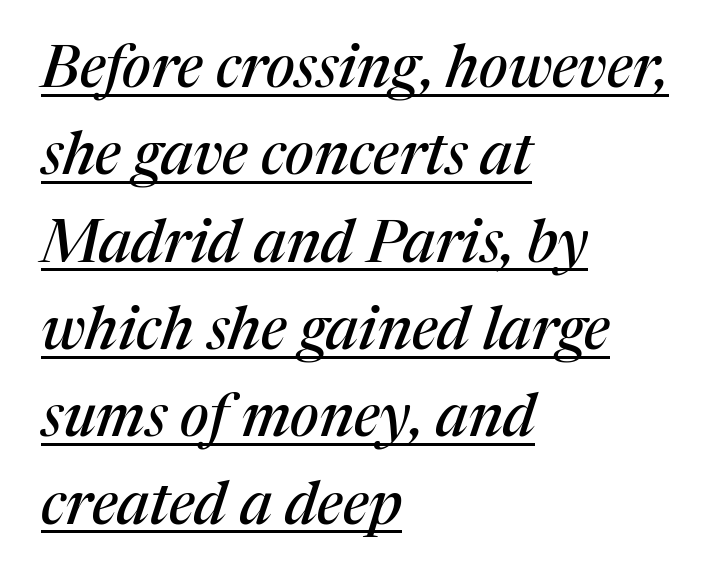
Q: Is the text italic (slanted)? A: Yes, it leans right by about 17 degrees.
Q: Is the typeface a serif or a sans-serif typeface? A: Serif.
Q: Is the text underlined? A: Yes.
Q: How is the paragraph aligned? A: Left-aligned.
Q: Is the spacing between letters normal or unusually wide? A: Normal.
Q: Is the spacing between lines tight, normal or loose? A: Normal.
Q: Width (condensed, normal, or wide)? A: Normal.
Q: Stroke contrast? A: Medium.
Q: x-height? A: Medium.
Q: Monospaced? A: No.
